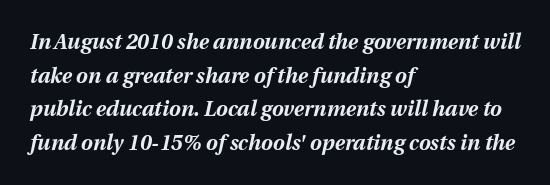
{"italic": "yes", "lean": "right", "slant_degrees": 12, "bold": "yes", "underline": "no", "align": "left", "line_spacing": "normal", "line_spacing_ratio": 1.6, "letter_spacing": "normal", "letter_spacing_em": 0.0, "glyph_px": 21}
